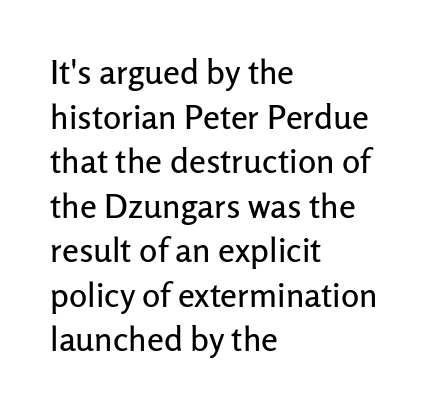
The image shows 34 px sans-serif type, upright; set left-aligned, normal line spacing (1.31x), normal letter spacing, not underlined; low stroke contrast and a medium x-height.
